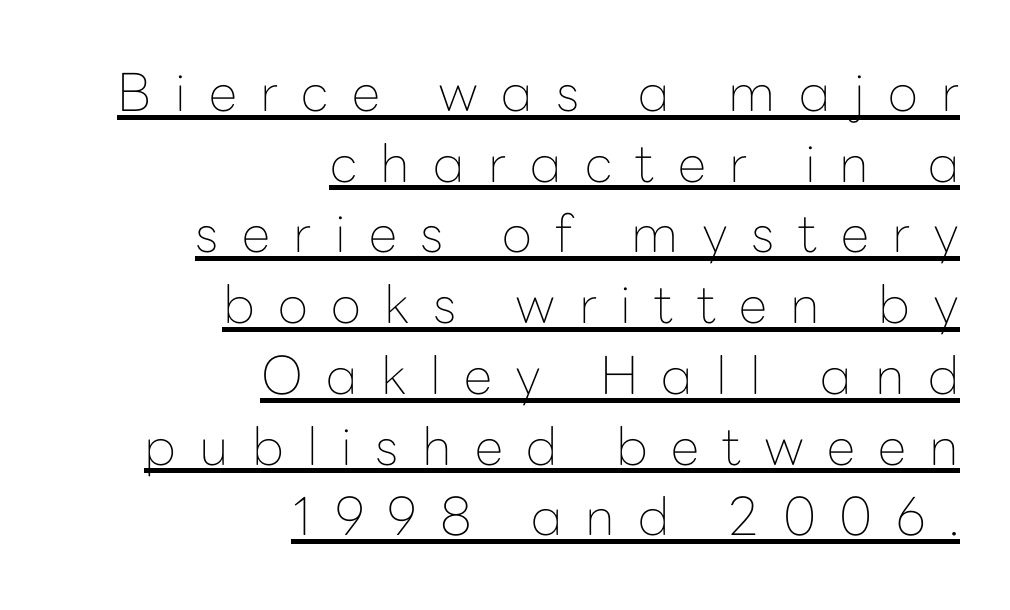
{"serif": "no", "italic": "no", "bold": "no", "weight": "thin", "width": "normal", "stroke_contrast": "low", "x_height": "medium", "monospaced": "no", "underline": "yes", "align": "right", "line_spacing": "normal", "line_spacing_ratio": 1.36, "letter_spacing": "wide", "letter_spacing_em": 0.45, "glyph_px": 52}
